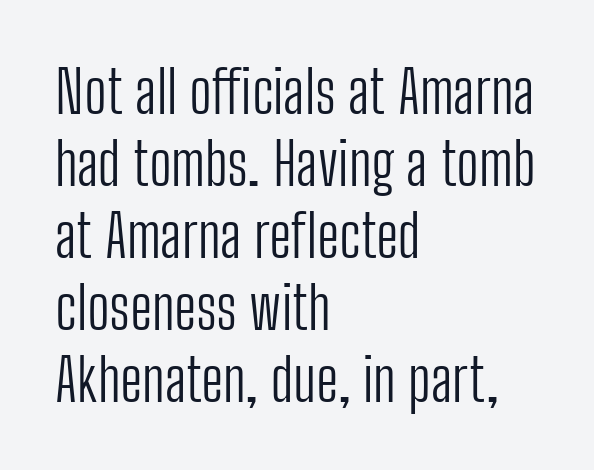
{"serif": "no", "italic": "no", "bold": "no", "weight": "light", "width": "condensed", "stroke_contrast": "low", "x_height": "medium", "monospaced": "no", "underline": "no", "align": "left", "line_spacing_ratio": 1.22, "letter_spacing": "normal", "letter_spacing_em": 0.0, "glyph_px": 59}
